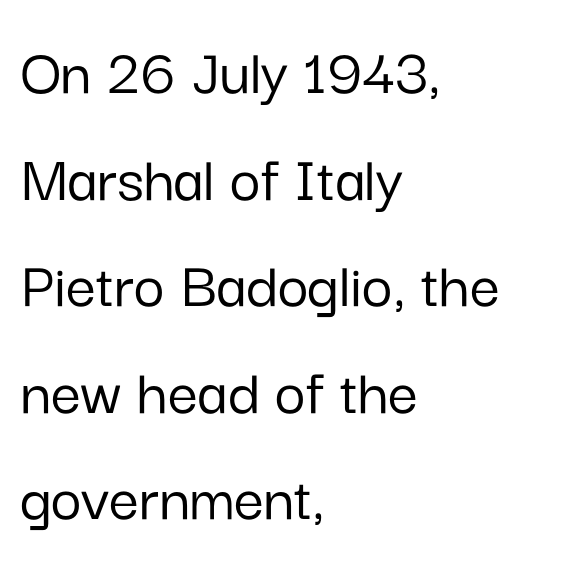
{"serif": "no", "italic": "no", "width": "normal", "stroke_contrast": "low", "x_height": "medium", "monospaced": "no", "underline": "no", "align": "left", "line_spacing": "normal", "line_spacing_ratio": 1.59, "letter_spacing": "normal", "letter_spacing_em": 0.0, "glyph_px": 67}
